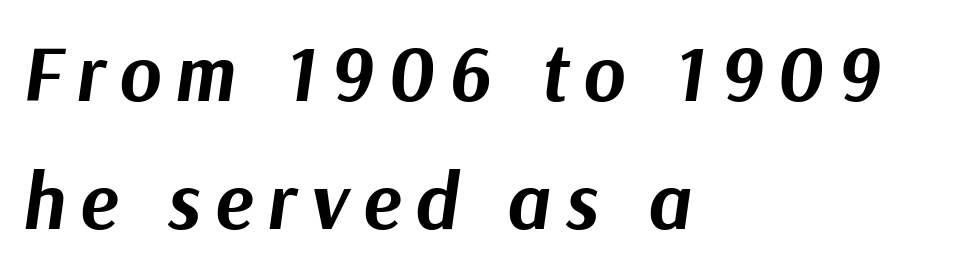
{"italic": "yes", "lean": "right", "slant_degrees": 9, "bold": "yes", "weight": "bold", "width": "normal", "stroke_contrast": "medium", "x_height": "medium", "monospaced": "no", "underline": "no", "align": "left", "line_spacing": "normal", "line_spacing_ratio": 1.6, "glyph_px": 80}
